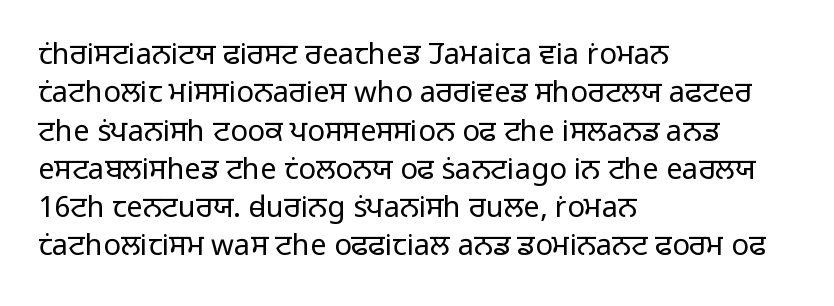
{"serif": "no", "italic": "no", "bold": "no", "weight": "light", "width": "normal", "stroke_contrast": "low", "x_height": "medium", "monospaced": "no", "underline": "no", "align": "left", "line_spacing": "normal", "line_spacing_ratio": 1.32, "letter_spacing": "normal", "letter_spacing_em": 0.0, "glyph_px": 29}
